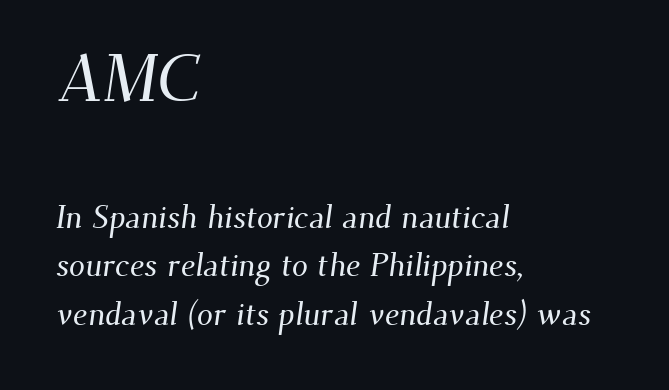
The image shows 65 px serif type; set left-aligned, normal line spacing (1.51x), normal letter spacing, not underlined; the first (top) block is 2.03x larger; medium stroke contrast and a small x-height.
